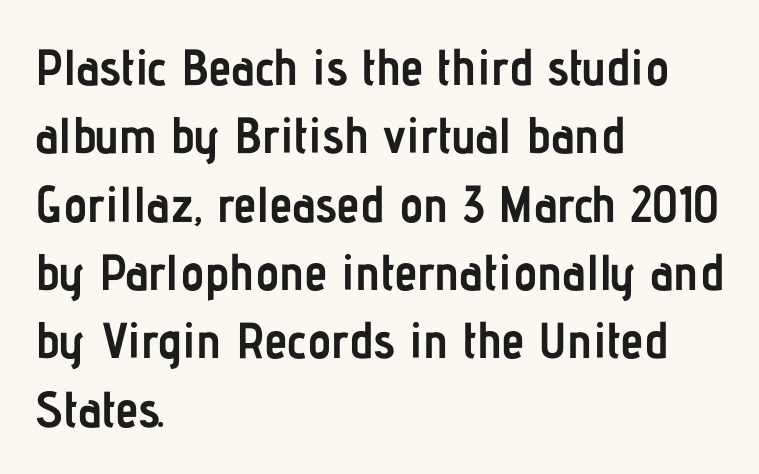
Glance below the letters and you will spot only blank space. I'd call this a sans setting — the letters go barefoot. The passage shown has conventional tracking throughout. Strong, thick strokes mark this as bold type.
